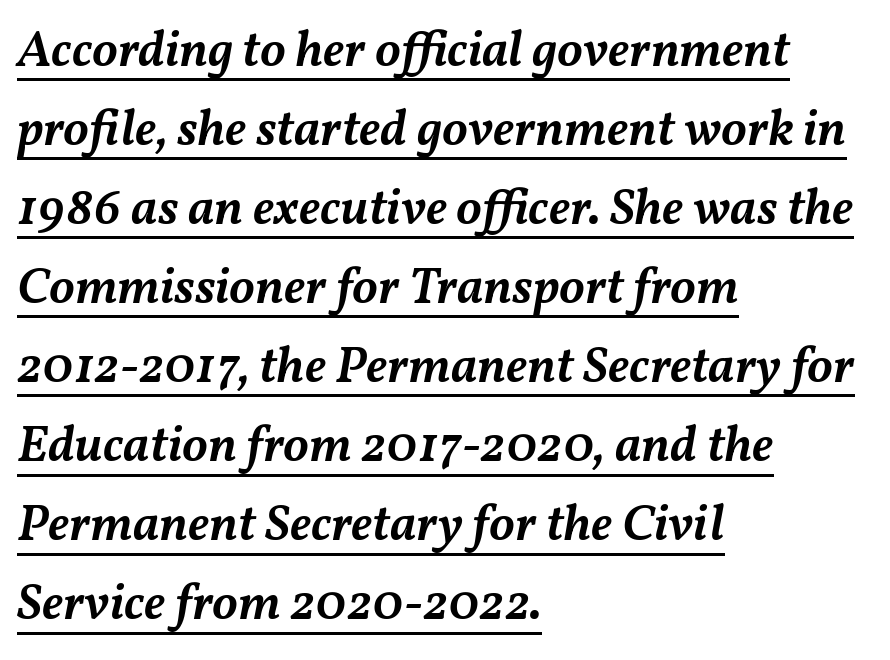
The image shows 51 px semibold type, italic (leaning right); set left-aligned, normal line spacing (1.55x), normal letter spacing, underlined; medium stroke contrast and a medium x-height.
